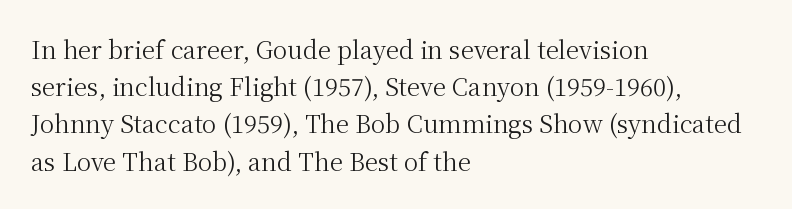
Q: Is the text bold? A: No.
Q: Is the text italic (slanted)? A: No, it is upright.
Q: Is the text underlined? A: No.
Q: How is the paragraph aligned? A: Left-aligned.
Q: Is the spacing between letters normal or unusually wide? A: Normal.
Q: Is the spacing between lines tight, normal or loose? A: Normal.
